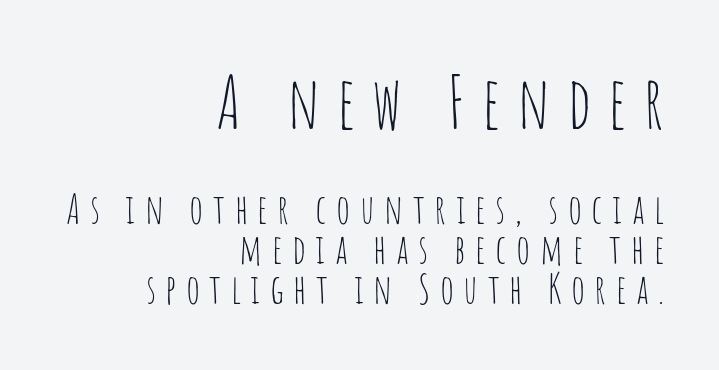
{"serif": "no", "italic": "no", "bold": "no", "weight": "thin", "width": "condensed", "stroke_contrast": "low", "x_height": "large", "monospaced": "no", "underline": "no", "align": "right", "line_spacing": "tight", "line_spacing_ratio": 0.97, "letter_spacing": "wide", "letter_spacing_em": 0.23, "larger_block": "first", "size_ratio": 1.76, "glyph_px": 72}
